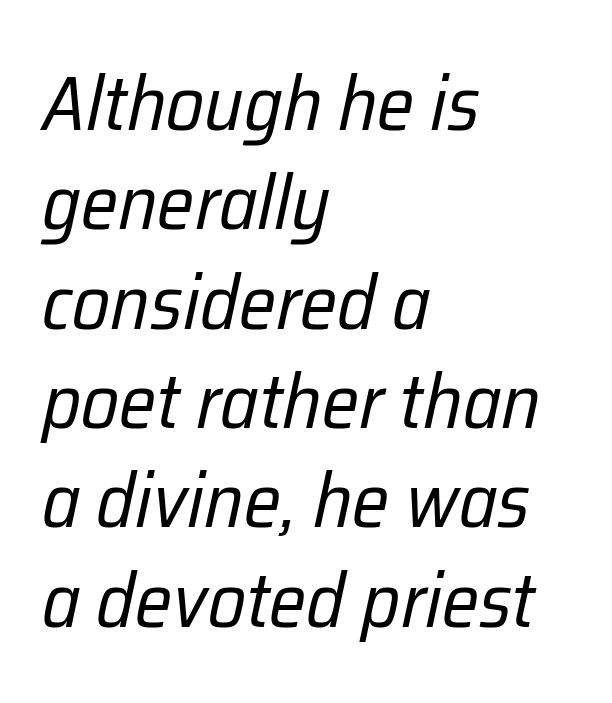
Heaviness? Minimal to ordinary, like unemphasized prose. Tracking value appears to be zero — textbook default spacing. Italic: yes, the glyphs are oblique. One-word summary of the alignment: left.
